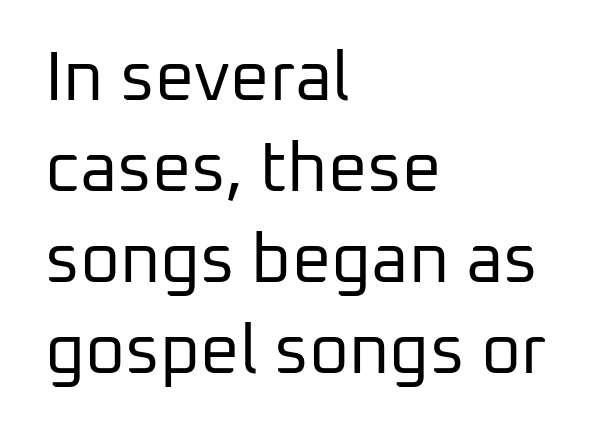
Q: Is the text bold? A: No.
Q: Is the text italic (slanted)? A: No, it is upright.
Q: Is the typeface a serif or a sans-serif typeface? A: Sans-serif.
Q: Is the text underlined? A: No.
Q: How is the paragraph aligned? A: Left-aligned.
Q: Is the spacing between letters normal or unusually wide? A: Normal.
Q: Is the spacing between lines tight, normal or loose? A: Normal.
Q: Width (condensed, normal, or wide)? A: Normal.
Q: Stroke contrast? A: Low.
Q: x-height? A: Medium.
Q: Monospaced? A: No.
